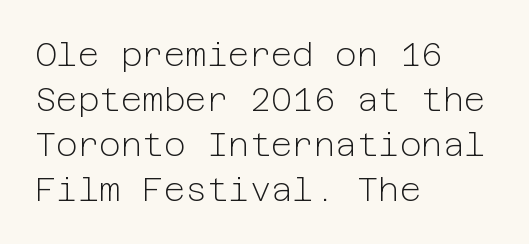
The image shows 33 px light sans-serif type, upright; set left-aligned, normal line spacing (1.36x), normal letter spacing, not underlined; low stroke contrast and a medium x-height.
